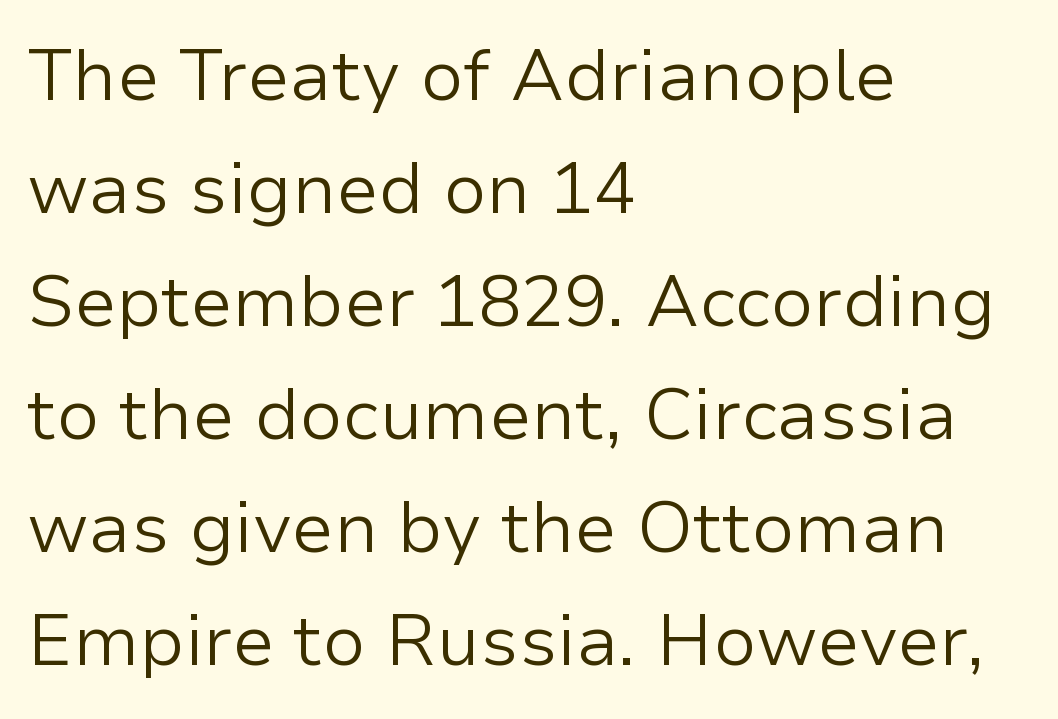
{"serif": "no", "italic": "no", "bold": "no", "weight": "light", "width": "normal", "stroke_contrast": "low", "x_height": "medium", "monospaced": "no", "underline": "no", "align": "left", "line_spacing": "normal", "line_spacing_ratio": 1.57, "letter_spacing": "normal", "letter_spacing_em": 0.0, "glyph_px": 72}
